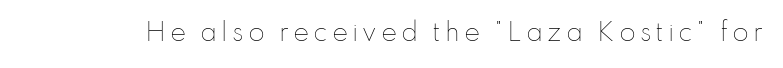
The image shows 24 px text type, upright; set not underlined.
